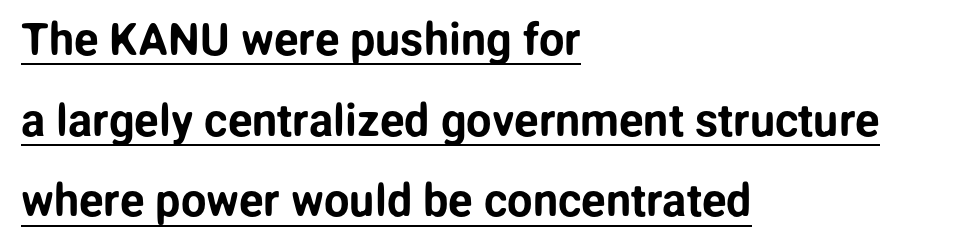
Q: Is the text italic (slanted)? A: No, it is upright.
Q: Is the typeface a serif or a sans-serif typeface? A: Sans-serif.
Q: Is the text underlined? A: Yes.
Q: How is the paragraph aligned? A: Left-aligned.
Q: Is the spacing between letters normal or unusually wide? A: Normal.
Q: Width (condensed, normal, or wide)? A: Normal.
Q: Stroke contrast? A: Low.
Q: x-height? A: Medium.
Q: Monospaced? A: No.
